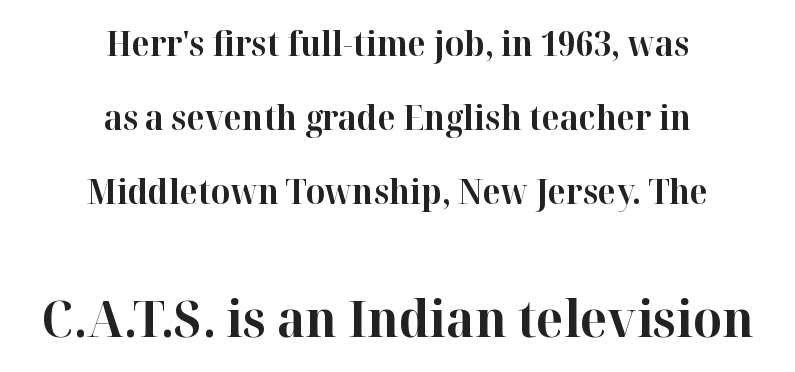
{"serif": "yes", "italic": "no", "bold": "yes", "weight": "bold", "width": "normal", "stroke_contrast": "high", "x_height": "medium", "monospaced": "no", "underline": "no", "align": "center", "line_spacing": "loose", "line_spacing_ratio": 2.18, "letter_spacing": "normal", "letter_spacing_em": 0.0, "larger_block": "second", "size_ratio": 1.5, "glyph_px": 51}
